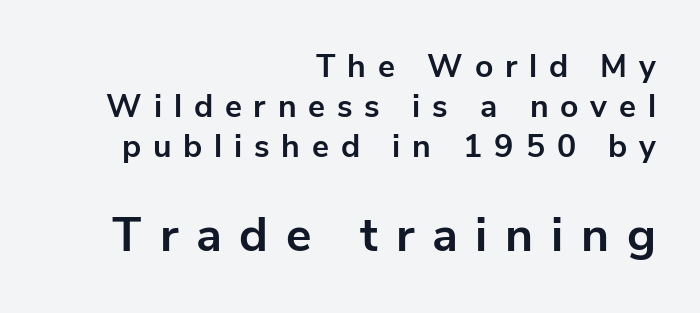
{"serif": "no", "italic": "no", "bold": "yes", "weight": "bold", "width": "normal", "stroke_contrast": "low", "x_height": "medium", "monospaced": "no", "underline": "no", "align": "right", "line_spacing": "normal", "line_spacing_ratio": 1.25, "letter_spacing": "wide", "letter_spacing_em": 0.37, "larger_block": "second", "size_ratio": 1.5, "glyph_px": 48}
